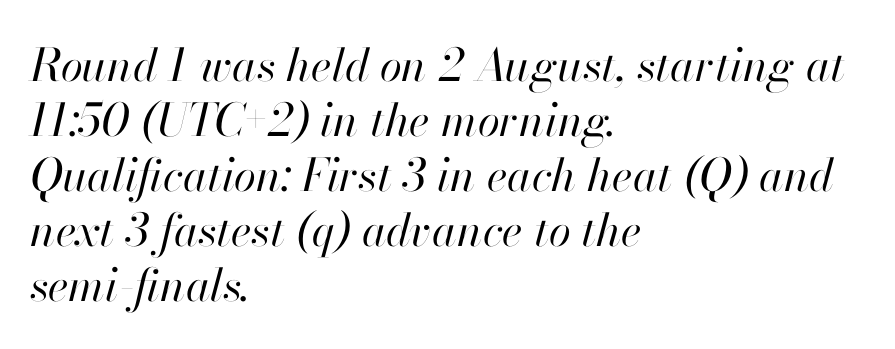
{"italic": "yes", "lean": "right", "slant_degrees": 13, "bold": "no", "weight": "regular", "width": "normal", "stroke_contrast": "high", "x_height": "small", "monospaced": "no", "underline": "no", "align": "left", "line_spacing_ratio": 1.22, "letter_spacing": "normal", "letter_spacing_em": 0.0, "glyph_px": 45}
